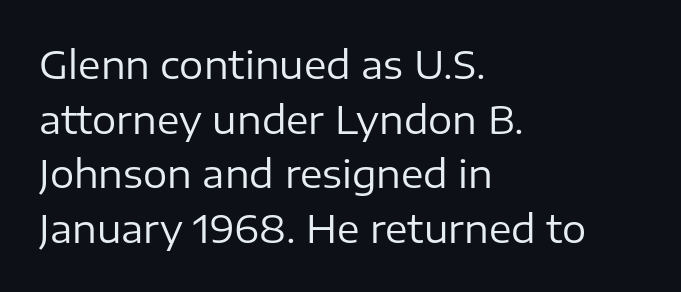
Do the letters lean? They stand straight. The rows are spaced the way most documents space them. Summary of weight: not heavy and not bold. Is this a fixed-width face? No — the glyphs have proportional, varying widths.
